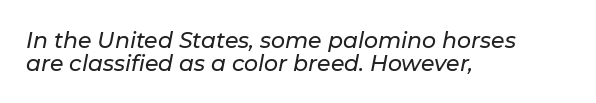
{"italic": "yes", "lean": "right", "slant_degrees": 11, "underline": "no", "align": "left", "line_spacing": "tight", "line_spacing_ratio": 1.04, "letter_spacing": "normal", "letter_spacing_em": 0.0, "glyph_px": 22}
